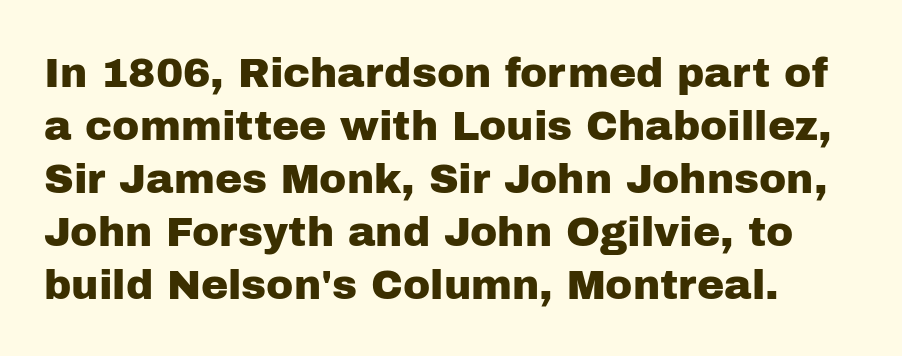
The tracking reads as untouched default to a designer's eye. Character widths vary here, with narrow letters taking less room than wide ones. Reading down the column, the eye jumps a familiar distance to each next line. The text was rendered using a sans face with plain stroke endings.
